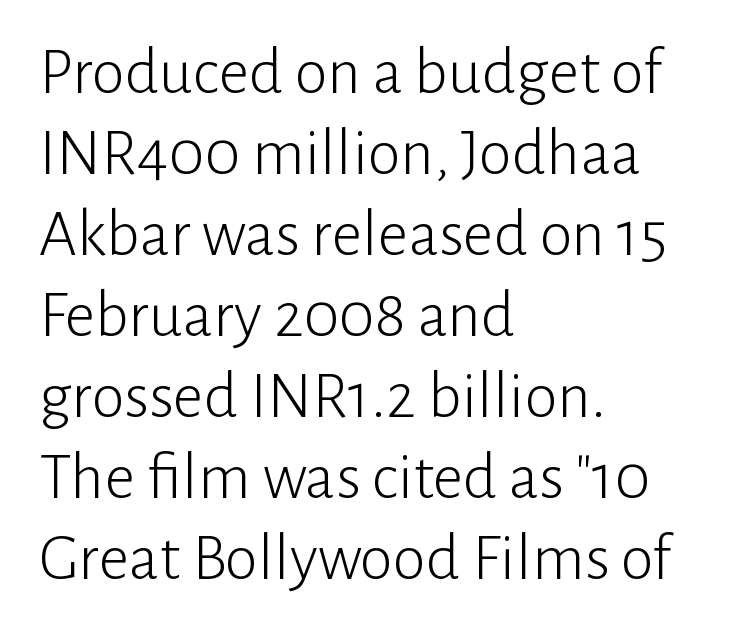
Q: Is the text bold? A: No.
Q: Is the text italic (slanted)? A: No, it is upright.
Q: Is the typeface a serif or a sans-serif typeface? A: Sans-serif.
Q: Is the text underlined? A: No.
Q: How is the paragraph aligned? A: Left-aligned.
Q: Is the spacing between letters normal or unusually wide? A: Normal.
Q: Width (condensed, normal, or wide)? A: Normal.
Q: Stroke contrast? A: Low.
Q: x-height? A: Medium.
Q: Monospaced? A: No.
